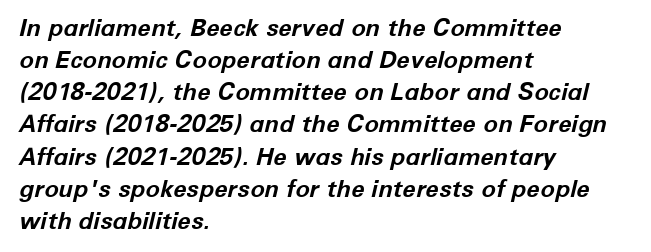
Quick note: interline space is typical. Weight: bold. These lines were composed using italics. This sample uses plain, unmodified letter spacing.
